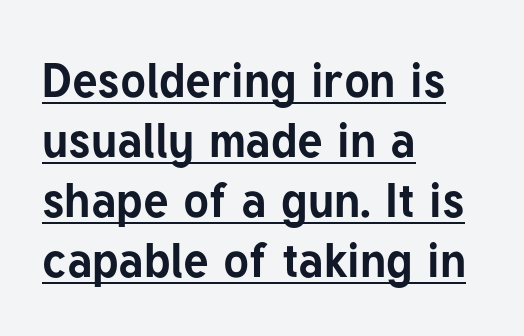
The image shows 48 px bold sans-serif type, upright; set left-aligned, normal line spacing (1.25x), normal letter spacing, underlined; low stroke contrast and a medium x-height.
